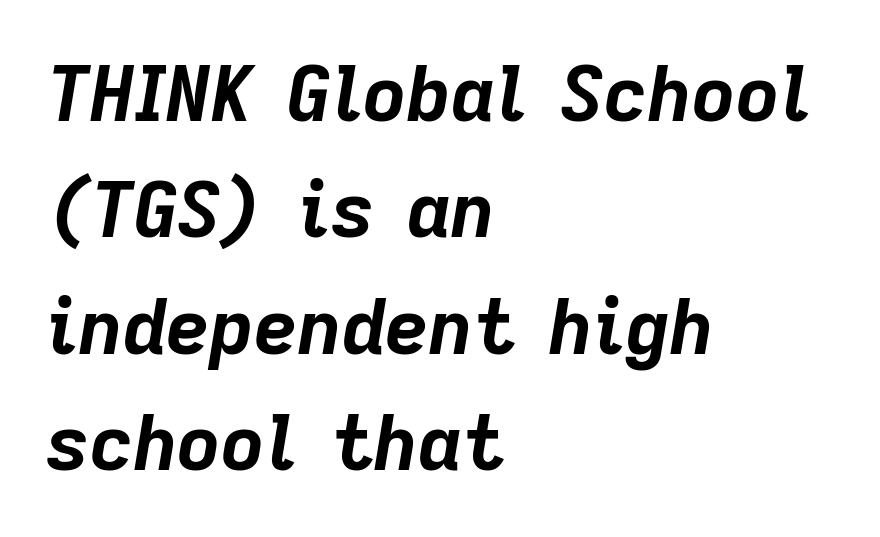
Thick stems and heavy bowls — unmistakably bold. The whole block is typeset with a tilt. Rows of type keep a routine distance in the vertical direction. Each letter keeps its own natural width here, so spacing adapts to shape. No extra tracking has been applied to these lines. Underlining? Definitely not there.
